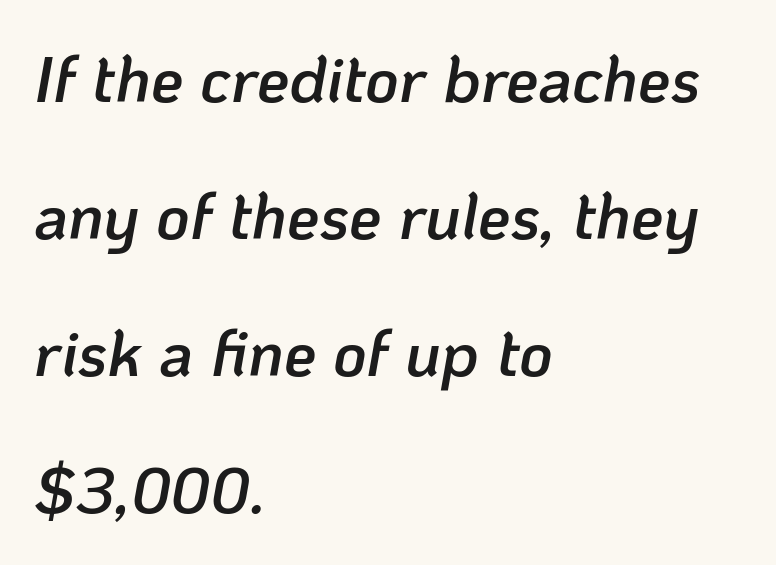
{"italic": "yes", "lean": "right", "slant_degrees": 10, "bold": "semi", "weight": "semibold", "width": "normal", "stroke_contrast": "low", "x_height": "medium", "monospaced": "no", "underline": "no", "align": "left", "line_spacing": "loose", "line_spacing_ratio": 2.11, "letter_spacing": "normal", "letter_spacing_em": 0.0, "glyph_px": 65}
